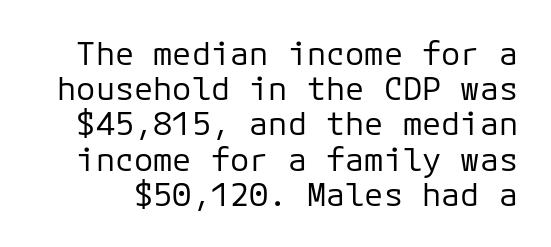
Look at the tracking — it's just the regular setting, nothing added. No feet cap the strokes, marking this as sans-serif type. Decoration check: the copy has no underline. A typesetter would call this monospace, since all characters share one set width. Summary of vertical rhythm: compact, with narrow interline spacing. It's the straight-up-and-down kind of type.
